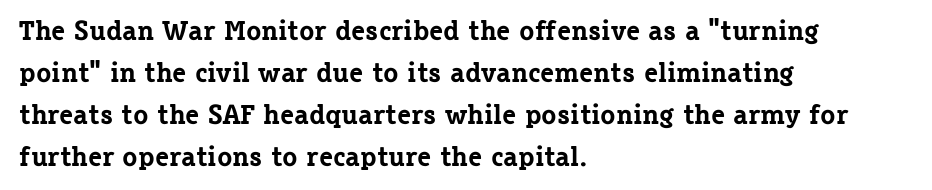
Q: Is the text bold? A: Yes.
Q: Is the text italic (slanted)? A: No, it is upright.
Q: Is the typeface a serif or a sans-serif typeface? A: Serif.
Q: Is the text underlined? A: No.
Q: How is the paragraph aligned? A: Left-aligned.
Q: Is the spacing between letters normal or unusually wide? A: Normal.
Q: Is the spacing between lines tight, normal or loose? A: Normal.
Q: Width (condensed, normal, or wide)? A: Normal.
Q: Stroke contrast? A: Low.
Q: x-height? A: Medium.
Q: Monospaced? A: No.
